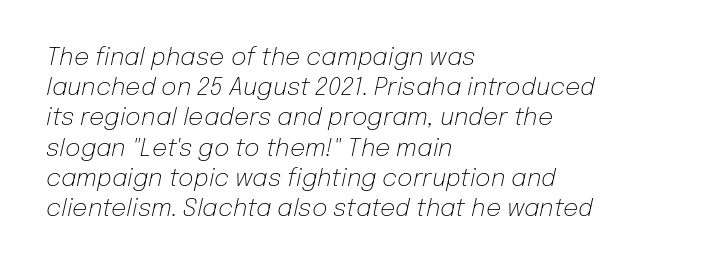
{"italic": "yes", "lean": "right", "slant_degrees": 12, "bold": "no", "underline": "no", "align": "left", "line_spacing": "normal", "line_spacing_ratio": 1.26, "letter_spacing": "normal", "letter_spacing_em": 0.0, "glyph_px": 24}
